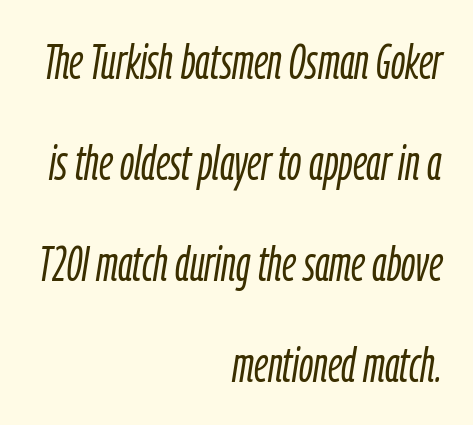
The image shows 49 px light, condensed type, italic (leaning right); set right-aligned, loose line spacing (2.06x), normal letter spacing, not underlined; low stroke contrast and a medium x-height.
